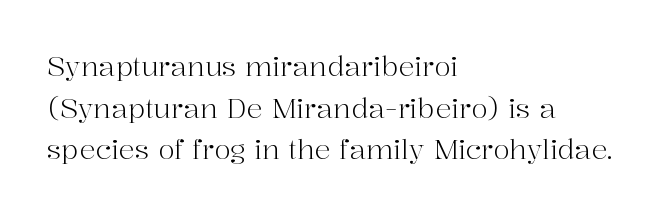
The image shows 27 px text type, upright; set left-aligned, normal line spacing (1.54x), normal letter spacing, not underlined.
